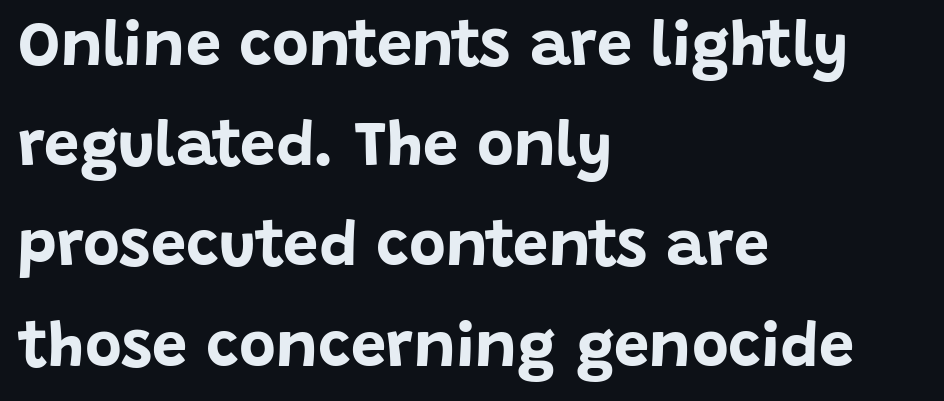
The image shows 63 px bold sans-serif type, upright; set left-aligned, normal line spacing (1.59x), normal letter spacing, not underlined; low stroke contrast and a large x-height.
